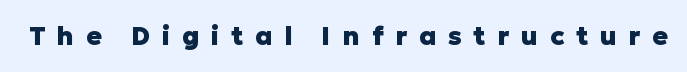
Upright lettering throughout. This rendering widens character spacing well past its baseline value. On the weight axis this lands at bold, roughly 700. The foot of each line stays bare and open.
